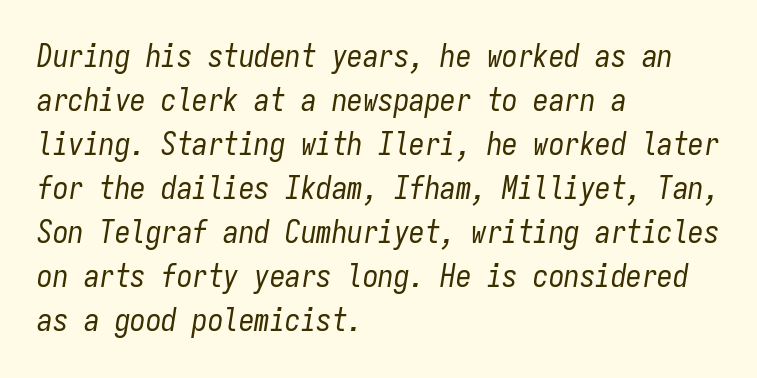
{"italic": "yes", "lean": "right", "slant_degrees": 9, "bold": "no", "weight": "regular", "width": "condensed", "stroke_contrast": "low", "x_height": "medium", "monospaced": "yes", "underline": "no", "align": "left", "line_spacing": "normal", "line_spacing_ratio": 1.42, "letter_spacing": "normal", "letter_spacing_em": 0.0, "glyph_px": 31}
